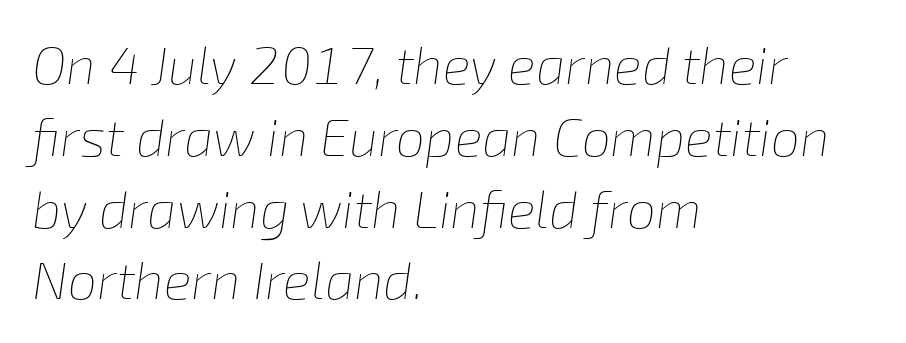
Q: Is the text bold? A: No.
Q: Is the text italic (slanted)? A: Yes, it leans right by about 8 degrees.
Q: Is the text underlined? A: No.
Q: How is the paragraph aligned? A: Left-aligned.
Q: Is the spacing between letters normal or unusually wide? A: Normal.
Q: Is the spacing between lines tight, normal or loose? A: Normal.
Q: Width (condensed, normal, or wide)? A: Normal.
Q: Stroke contrast? A: Low.
Q: x-height? A: Medium.
Q: Monospaced? A: No.
